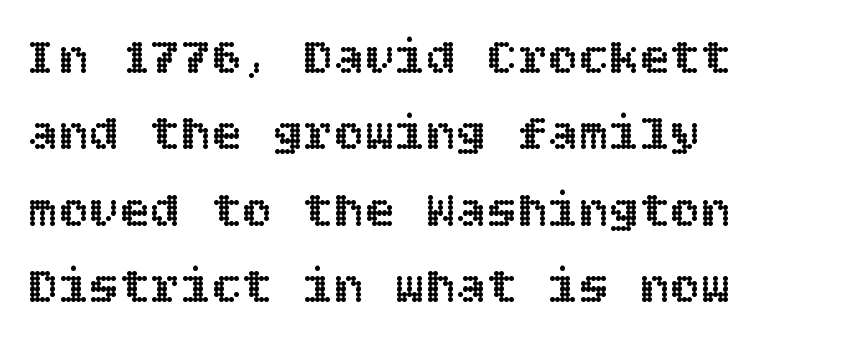
Q: Is the text italic (slanted)? A: No, it is upright.
Q: Is the text underlined? A: No.
Q: How is the paragraph aligned? A: Left-aligned.
Q: Is the spacing between letters normal or unusually wide? A: Normal.
Q: Is the spacing between lines tight, normal or loose? A: Normal.
Q: Width (condensed, normal, or wide)? A: Normal.
Q: x-height? A: Large.
